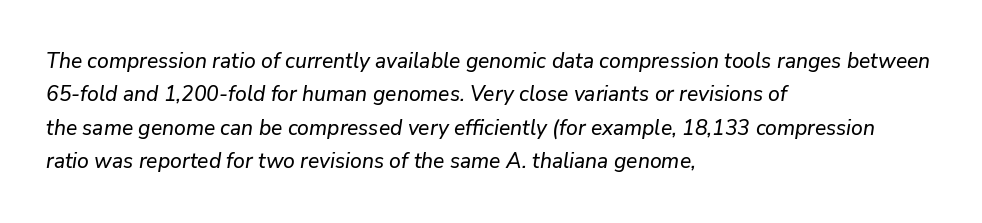
The image shows 21 px text type, italic (leaning right); set left-aligned, normal line spacing (1.59x), normal letter spacing, not underlined.
